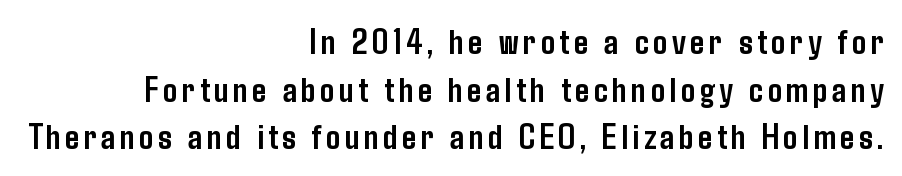
Q: Is the text bold? A: Yes.
Q: Is the text italic (slanted)? A: No, it is upright.
Q: Is the typeface a serif or a sans-serif typeface? A: Sans-serif.
Q: Is the text underlined? A: No.
Q: How is the paragraph aligned? A: Right-aligned.
Q: Is the spacing between lines tight, normal or loose? A: Normal.
Q: Width (condensed, normal, or wide)? A: Condensed.
Q: Stroke contrast? A: Low.
Q: x-height? A: Medium.
Q: Monospaced? A: No.
